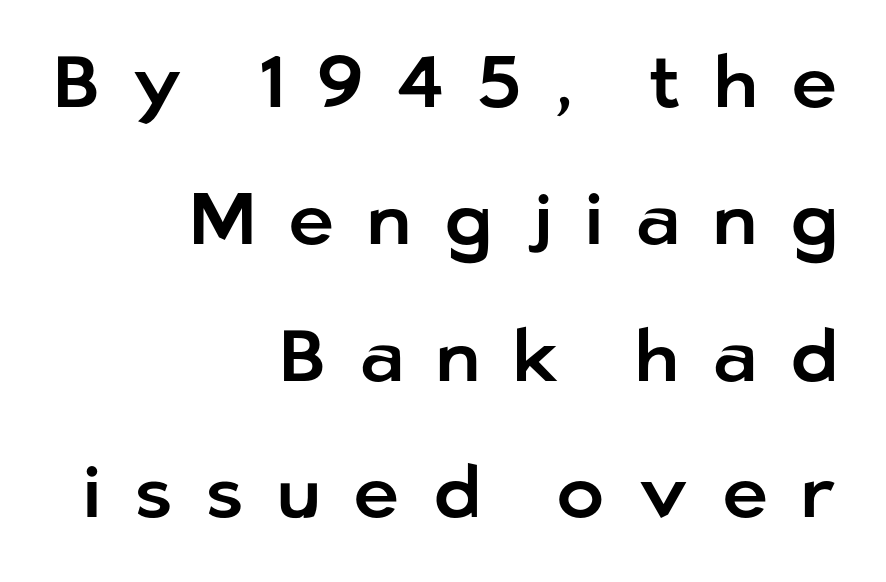
You could fit nearly another row in the gap between these rows. No feet cap the strokes, marking this as sans-serif type. The letters advance in unequal steps, a hallmark of proportional type. Casual observation: everything's shoved over to the right. Check the space under the baseline: it is left empty. The type sits square on the baseline with zero lean.
